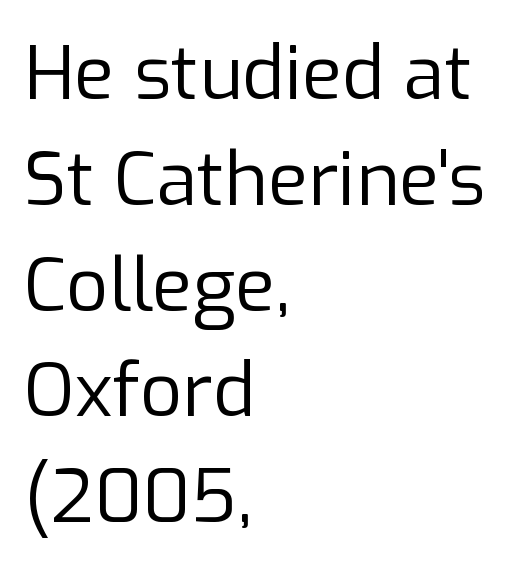
Descenders hang freely into open space. Inter-character spacing is left at the font's built-in metrics. Vertical stems look standard width or narrower in stroke. Unlike a traditional serif, this face leaves its strokes unadorned. Do the characters align in a grid? No, the font is proportional.
